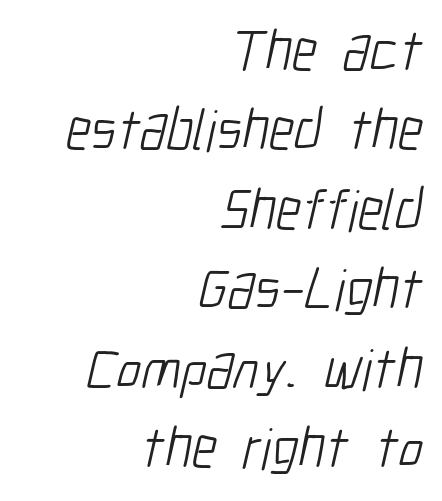
{"serif": "no", "bold": "no", "weight": "light", "width": "condensed", "stroke_contrast": "low", "x_height": "medium", "monospaced": "no", "underline": "no", "align": "right", "line_spacing": "normal", "line_spacing_ratio": 1.37, "letter_spacing": "normal", "letter_spacing_em": 0.0, "glyph_px": 58}
